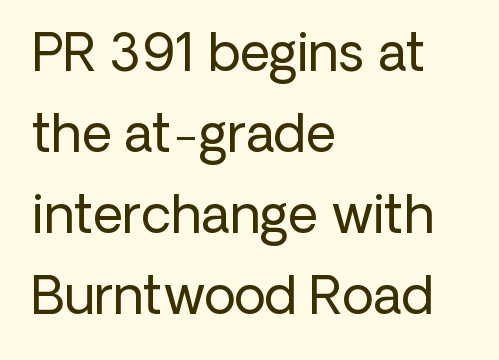
{"serif": "no", "italic": "no", "bold": "no", "weight": "regular", "width": "normal", "stroke_contrast": "low", "x_height": "medium", "monospaced": "no", "underline": "no", "align": "left", "line_spacing": "normal", "line_spacing_ratio": 1.56, "letter_spacing": "normal", "letter_spacing_em": 0.0, "glyph_px": 52}
